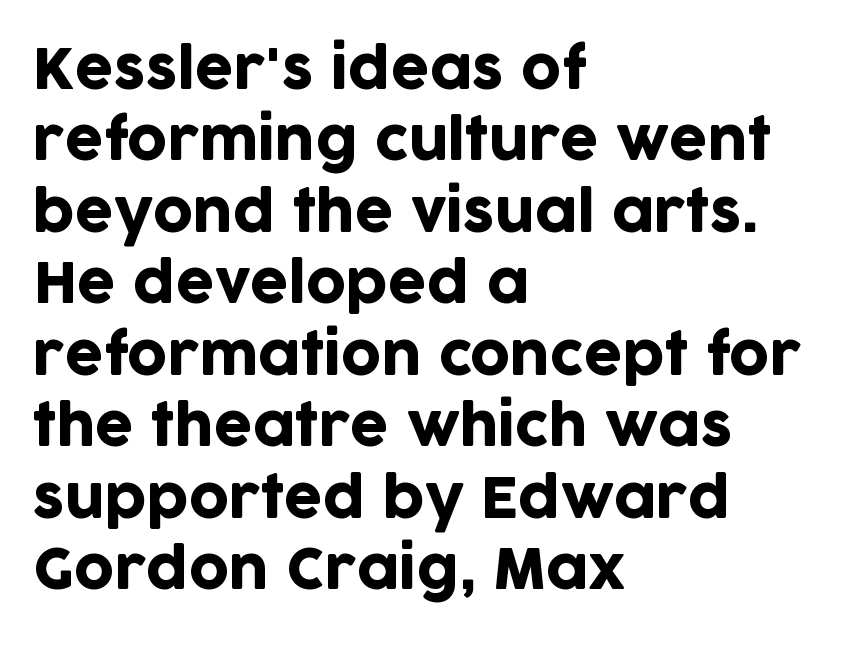
{"serif": "no", "italic": "no", "width": "normal", "stroke_contrast": "low", "x_height": "large", "monospaced": "no", "underline": "no", "align": "left", "line_spacing": "normal", "line_spacing_ratio": 1.3, "letter_spacing": "normal", "letter_spacing_em": 0.0, "glyph_px": 55}
